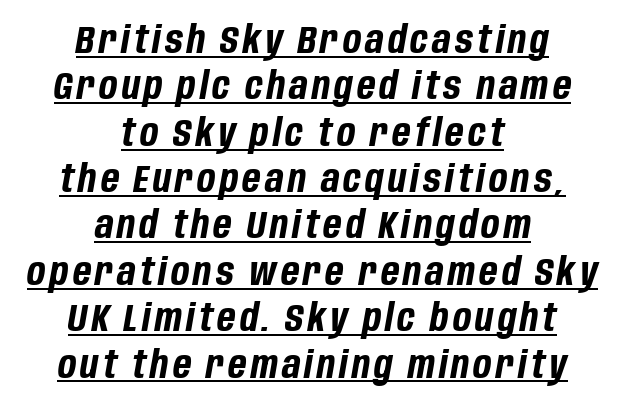
Q: Is the text bold? A: Yes.
Q: Is the text italic (slanted)? A: Yes, it leans right by about 10 degrees.
Q: Is the text underlined? A: Yes.
Q: How is the paragraph aligned? A: Centered.
Q: Width (condensed, normal, or wide)? A: Condensed.
Q: Stroke contrast? A: Low.
Q: x-height? A: Large.
Q: Monospaced? A: No.
